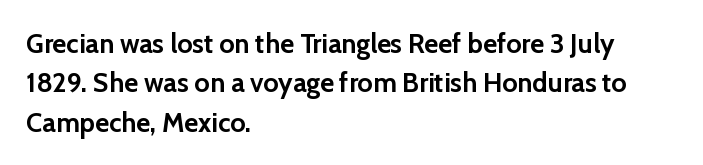
The image shows 27 px bold type, upright; set left-aligned, normal line spacing (1.46x), normal letter spacing, not underlined.
